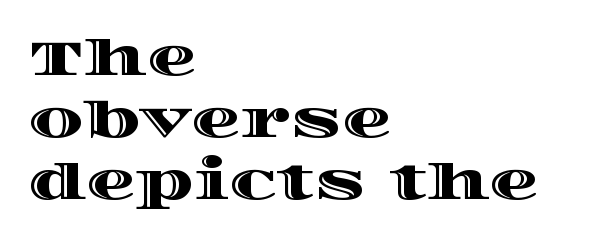
The image shows 49 px wide type, upright; set left-aligned, normal line spacing (1.27x), normal letter spacing, not underlined; a large x-height.
